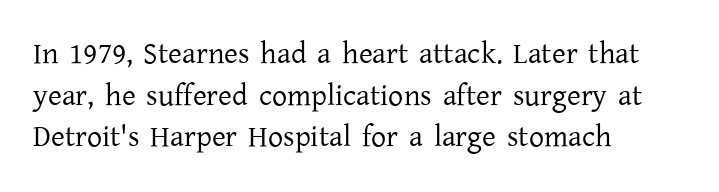
{"serif": "yes", "italic": "no", "bold": "no", "weight": "regular", "width": "normal", "stroke_contrast": "low", "x_height": "medium", "monospaced": "no", "underline": "no", "align": "left", "line_spacing": "normal", "line_spacing_ratio": 1.39, "letter_spacing": "normal", "letter_spacing_em": 0.0, "glyph_px": 30}
